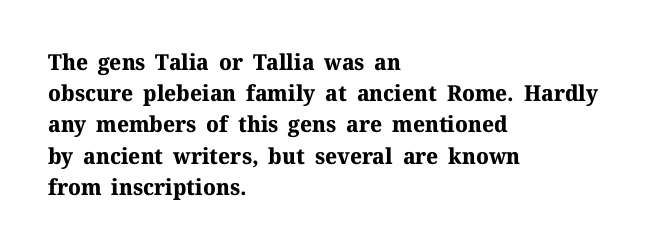
In CSS terms this would be text-align: left. Baseline-to-baseline distance is the conventional proportion of letter height. Notice how the stems are strictly vertical — no italics here. The space beneath each line is pristine and unruled. Spacing between characters is what you'd get straight out of the box. The passage shown is emphatically bold.
